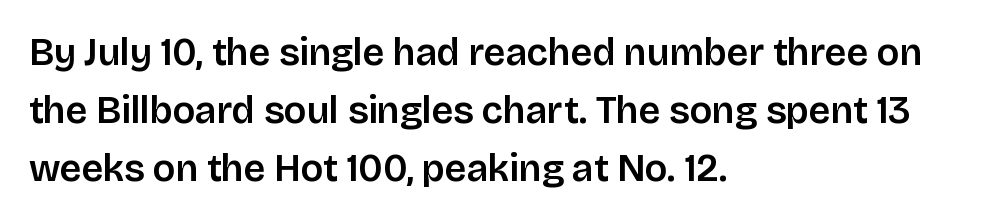
The image shows 38 px sans-serif type, upright; set left-aligned, normal line spacing (1.52x), normal letter spacing, not underlined; low stroke contrast and a large x-height.
